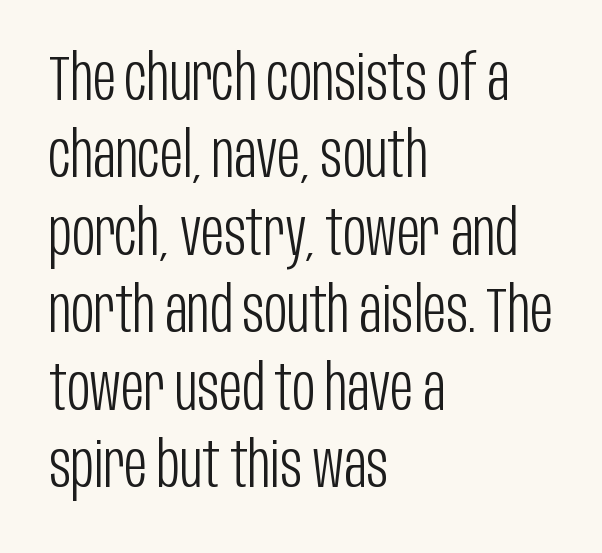
{"serif": "no", "italic": "no", "bold": "no", "weight": "light", "width": "condensed", "stroke_contrast": "low", "x_height": "large", "monospaced": "no", "underline": "no", "align": "left", "line_spacing_ratio": 1.23, "letter_spacing": "normal", "letter_spacing_em": 0.0, "glyph_px": 63}
